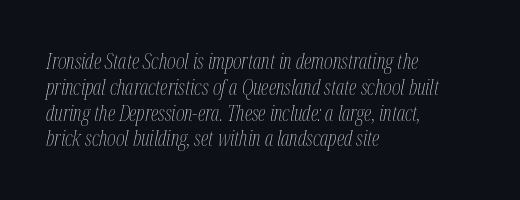
This sample uses an oblique cut, with every glyph tilted off the vertical. Think standard paragraph weight, or any step lighter than that. Honestly, there is no underline to notice here at all. The line texture is even and compact thanks to regular tracking.
